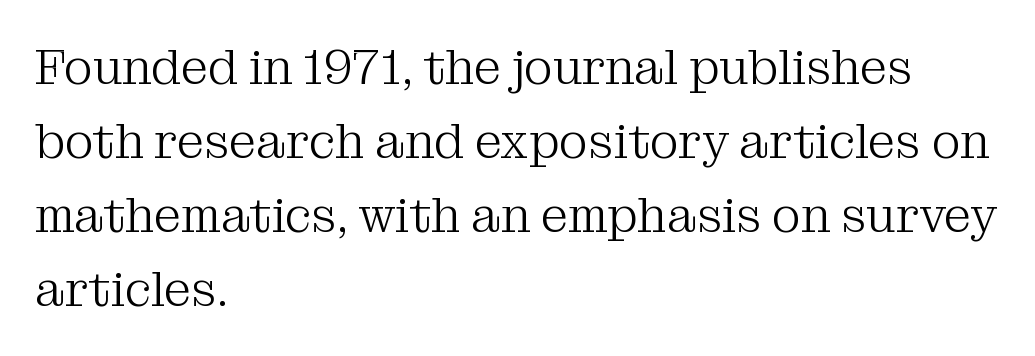
{"serif": "yes", "italic": "no", "bold": "no", "weight": "light", "width": "normal", "stroke_contrast": "medium", "x_height": "medium", "monospaced": "no", "underline": "no", "align": "left", "line_spacing": "normal", "line_spacing_ratio": 1.51, "letter_spacing": "normal", "letter_spacing_em": 0.0, "glyph_px": 49}
